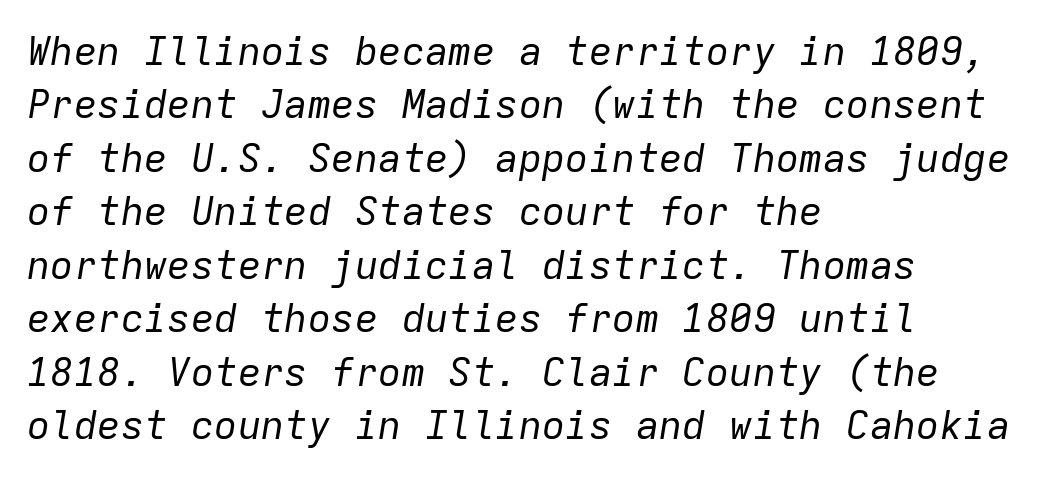
{"italic": "yes", "lean": "right", "slant_degrees": 9, "bold": "no", "weight": "regular", "width": "normal", "stroke_contrast": "low", "x_height": "medium", "monospaced": "yes", "underline": "no", "align": "left", "line_spacing": "normal", "line_spacing_ratio": 1.37, "letter_spacing": "normal", "letter_spacing_em": 0.0, "glyph_px": 39}
